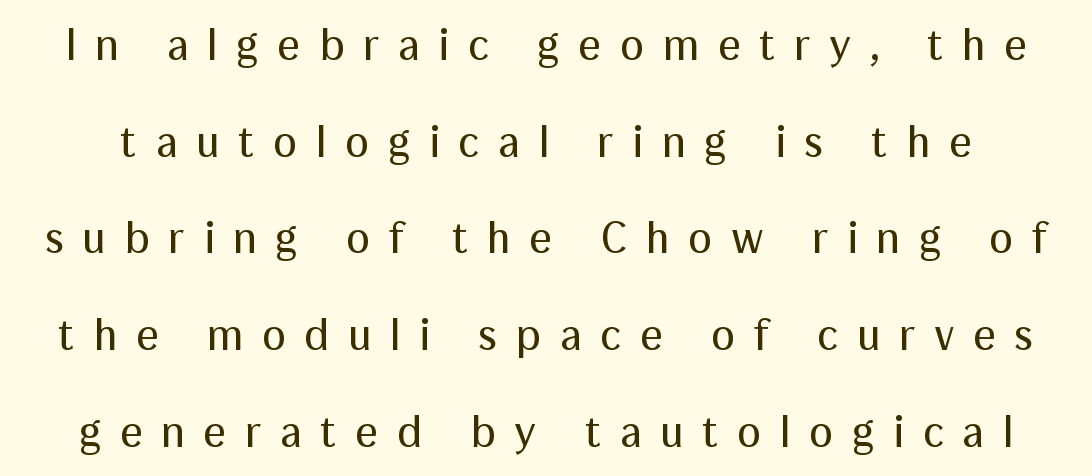
{"serif": "no", "italic": "no", "bold": "no", "weight": "regular", "width": "normal", "stroke_contrast": "medium", "x_height": "medium", "monospaced": "no", "underline": "no", "line_spacing": "loose", "line_spacing_ratio": 2.15, "letter_spacing": "wide", "letter_spacing_em": 0.41, "glyph_px": 45}
